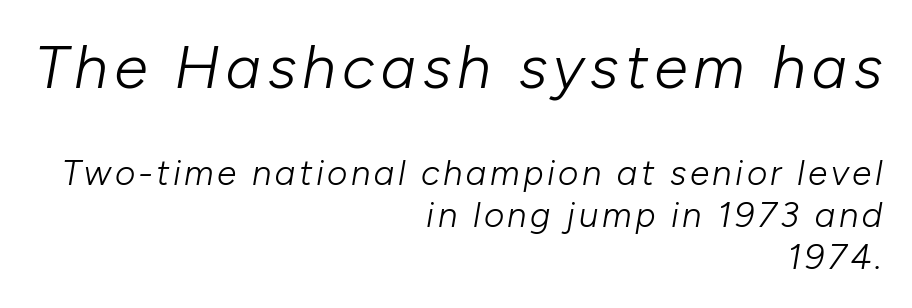
{"italic": "yes", "lean": "right", "slant_degrees": 10, "bold": "no", "weight": "light", "width": "normal", "stroke_contrast": "low", "x_height": "medium", "monospaced": "no", "underline": "no", "align": "right", "line_spacing_ratio": 1.19, "larger_block": "first", "size_ratio": 1.74, "glyph_px": 61}
